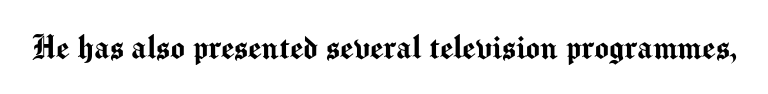
Q: Is the text italic (slanted)? A: No, it is upright.
Q: Is the typeface a serif or a sans-serif typeface? A: Sans-serif.
Q: Is the text underlined? A: No.
Q: Is the spacing between letters normal or unusually wide? A: Normal.
Q: Width (condensed, normal, or wide)? A: Normal.
Q: Stroke contrast? A: Medium.
Q: x-height? A: Medium.
Q: Monospaced? A: No.
